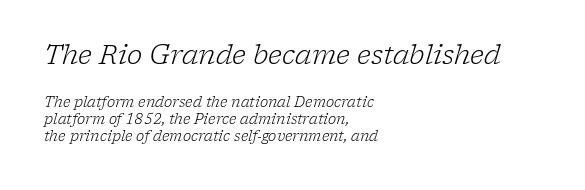
The image shows 26 px text type, italic (leaning right); set left-aligned, line spacing 1.21x, normal letter spacing, not underlined; the first (top) block is 1.86x larger.
